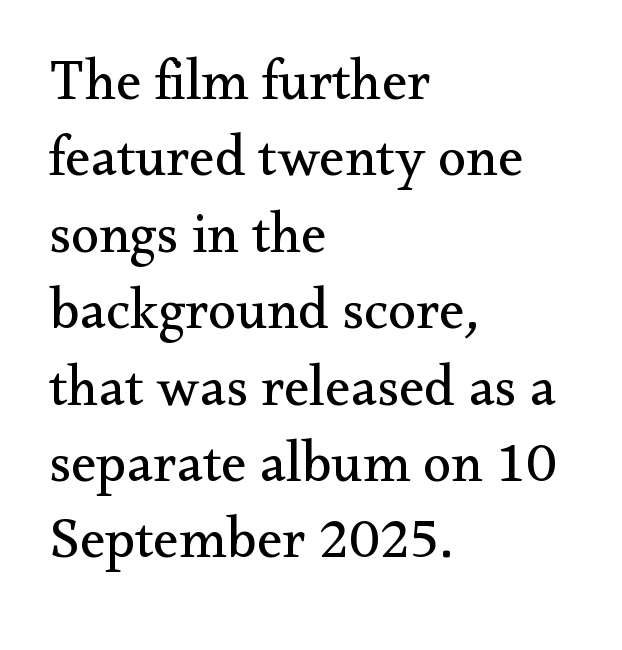
The image shows 57 px regular-weight serif type, upright; set left-aligned, normal line spacing (1.34x), normal letter spacing, not underlined; medium stroke contrast and a small x-height.
